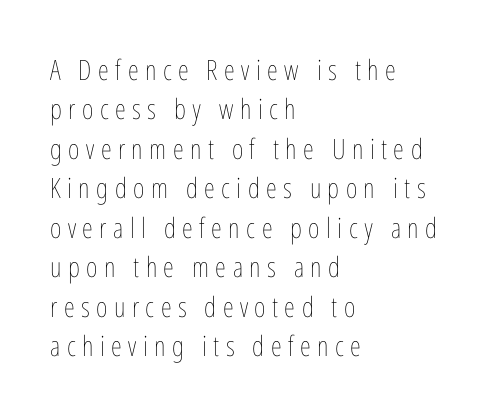
What's the leading like? Ordinary, nothing unusual. The passage shown is not underscored anywhere. Note the varied advance widths — an 'i' is clearly narrower than an 'm'. No italicization has been applied; the sample stays upright. The text block is weighted toward the left margin, trailing off unevenly rightward. The face used here is rendered with a markedly widened letterfit.
